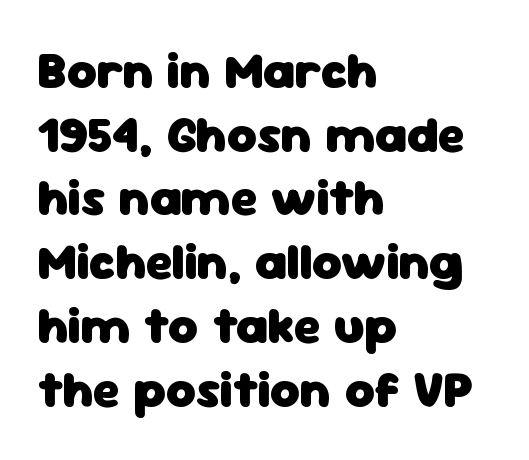
{"serif": "no", "italic": "no", "bold": "yes", "weight": "heavy", "width": "normal", "stroke_contrast": "low", "x_height": "medium", "monospaced": "no", "underline": "no", "align": "left", "line_spacing": "normal", "line_spacing_ratio": 1.25, "letter_spacing": "normal", "letter_spacing_em": 0.0, "glyph_px": 51}
